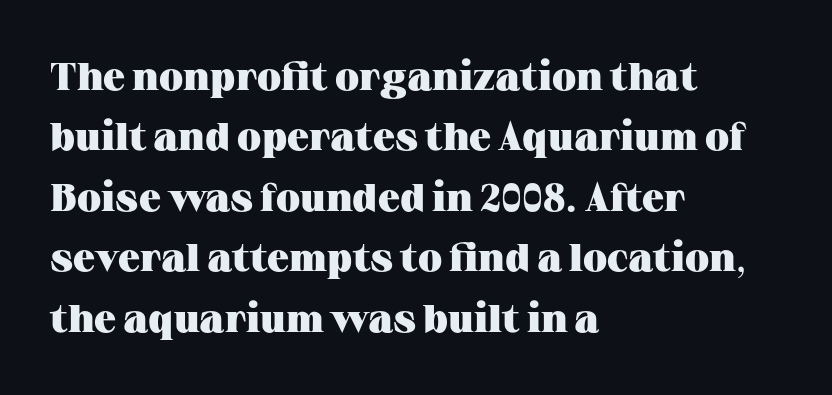
Q: Is the text bold? A: Yes.
Q: Is the text italic (slanted)? A: No, it is upright.
Q: Is the typeface a serif or a sans-serif typeface? A: Serif.
Q: Is the text underlined? A: No.
Q: How is the paragraph aligned? A: Left-aligned.
Q: Is the spacing between letters normal or unusually wide? A: Normal.
Q: Is the spacing between lines tight, normal or loose? A: Normal.
Q: Width (condensed, normal, or wide)? A: Wide.
Q: Stroke contrast? A: Medium.
Q: x-height? A: Medium.
Q: Monospaced? A: No.
